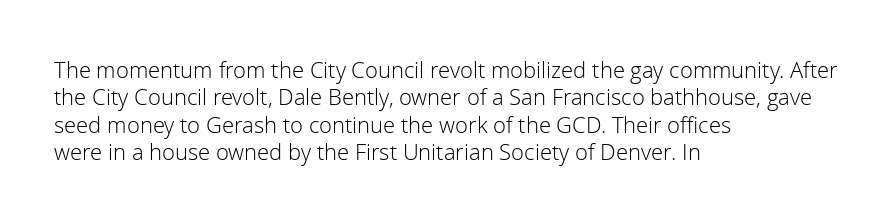
{"italic": "no", "bold": "no", "underline": "no", "align": "left", "line_spacing": "normal", "line_spacing_ratio": 1.25, "letter_spacing": "normal", "letter_spacing_em": 0.0, "glyph_px": 22}
